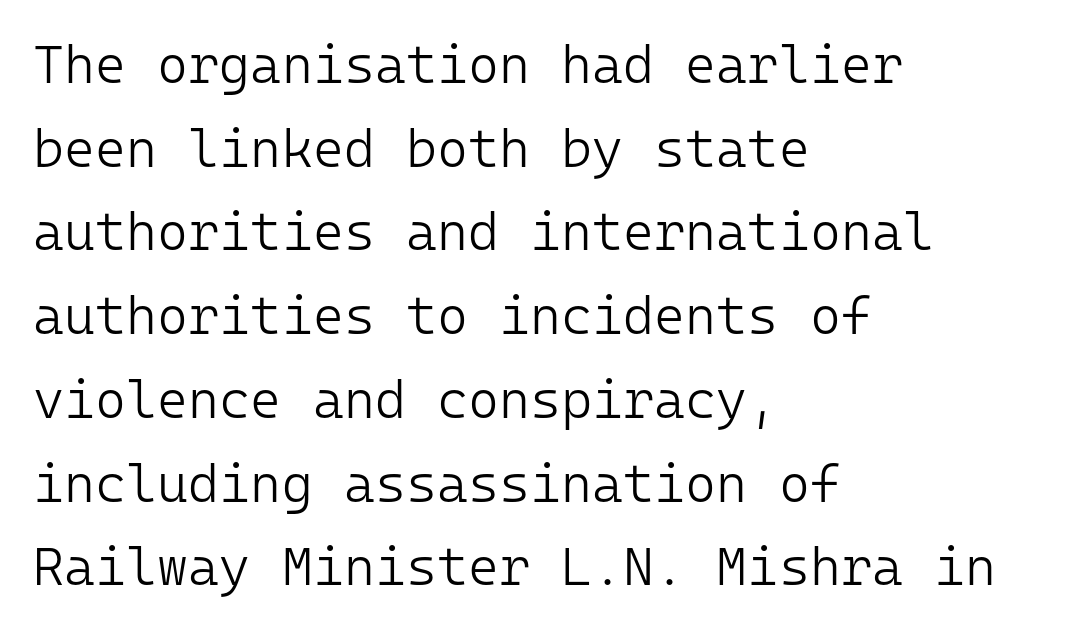
Short note: letters normally spaced. In terms of leading, this rendering sits right in the middle. These lines are rendered in a fixed-pitch font. In CSS terms this would be text-align: left.
